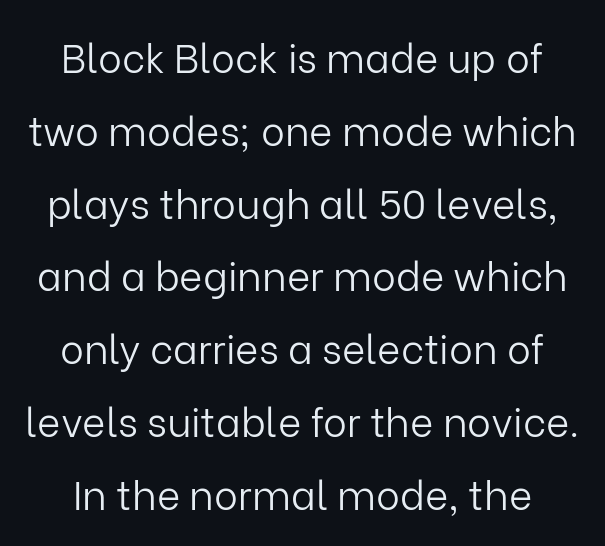
Q: Is the text bold? A: No.
Q: Is the text italic (slanted)? A: No, it is upright.
Q: Is the typeface a serif or a sans-serif typeface? A: Sans-serif.
Q: Is the text underlined? A: No.
Q: Is the spacing between letters normal or unusually wide? A: Normal.
Q: Width (condensed, normal, or wide)? A: Normal.
Q: Stroke contrast? A: Low.
Q: x-height? A: Medium.
Q: Monospaced? A: No.
